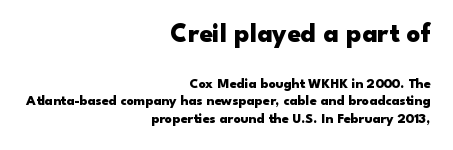
Q: Is the text bold? A: Yes.
Q: Is the text italic (slanted)? A: No, it is upright.
Q: Is the text underlined? A: No.
Q: How is the paragraph aligned? A: Right-aligned.
Q: Is the spacing between letters normal or unusually wide? A: Normal.
Q: Which block of text is set in a larger size, the first (top) or the second (bottom)? A: The first (top) one.
